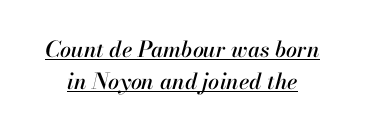
Quick note: italic. A rule runs beneath these lines of type. Tracking here is standard; glyphs follow each other at the usual distance. A normal amount of white space separates one row of letters from the next.
